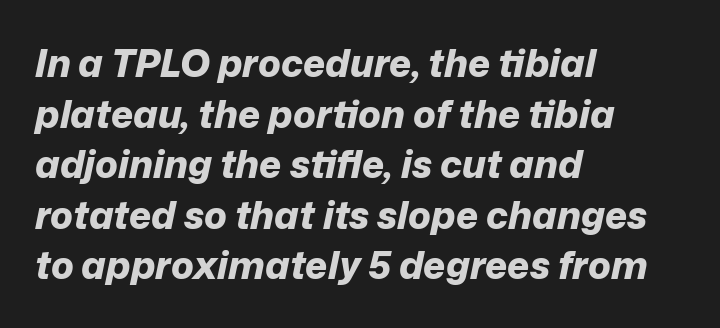
{"italic": "yes", "lean": "right", "slant_degrees": 12, "bold": "yes", "weight": "bold", "width": "normal", "stroke_contrast": "low", "x_height": "medium", "monospaced": "no", "underline": "no", "align": "left", "line_spacing": "normal", "line_spacing_ratio": 1.33, "letter_spacing": "normal", "letter_spacing_em": 0.0, "glyph_px": 38}
